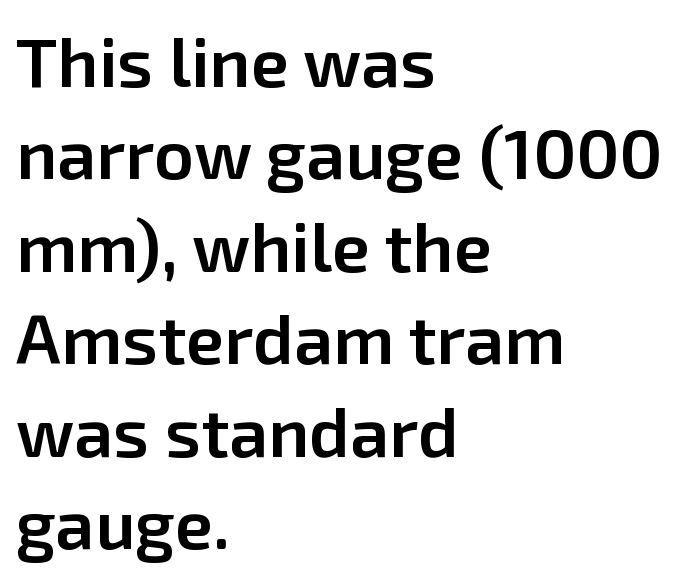
Q: Is the text bold? A: Semi-bold.
Q: Is the text italic (slanted)? A: No, it is upright.
Q: Is the typeface a serif or a sans-serif typeface? A: Sans-serif.
Q: Is the text underlined? A: No.
Q: How is the paragraph aligned? A: Left-aligned.
Q: Is the spacing between letters normal or unusually wide? A: Normal.
Q: Is the spacing between lines tight, normal or loose? A: Normal.
Q: Width (condensed, normal, or wide)? A: Normal.
Q: Stroke contrast? A: Low.
Q: x-height? A: Medium.
Q: Monospaced? A: No.
